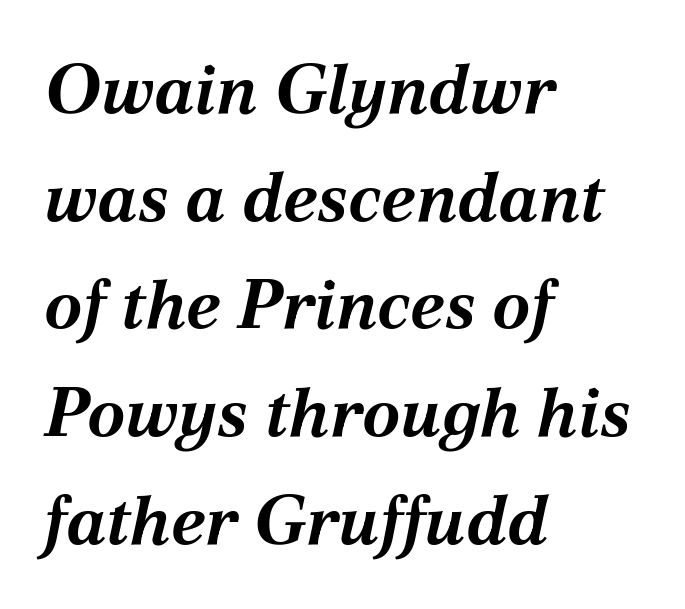
The image shows 69 px bold type, italic (leaning right); set left-aligned, normal line spacing (1.56x), normal letter spacing, not underlined; medium stroke contrast and a medium x-height.
